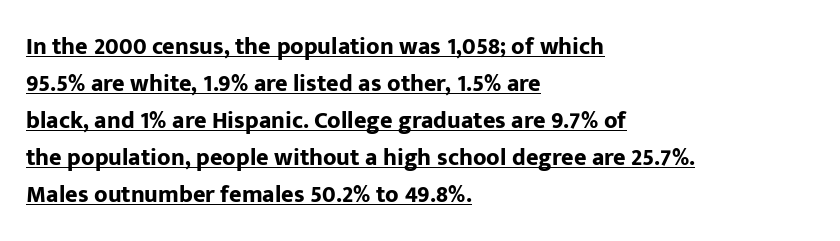
Q: Is the text bold? A: Yes.
Q: Is the text italic (slanted)? A: No, it is upright.
Q: Is the text underlined? A: Yes.
Q: How is the paragraph aligned? A: Left-aligned.
Q: Is the spacing between letters normal or unusually wide? A: Normal.
Q: Is the spacing between lines tight, normal or loose? A: Normal.
